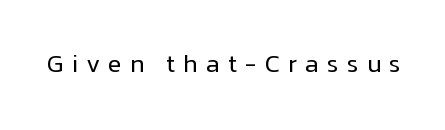
Nope, not italic — everything's standing straight. The cut favours lightness, reaching ordinary text weight at its darkest. A typesetter would call this heavily tracked-out type. Type without underlining.
